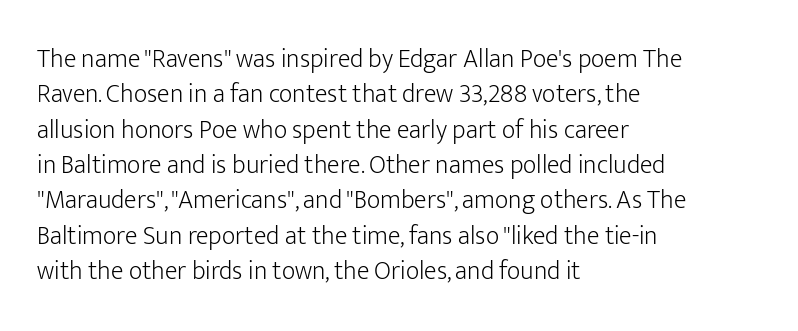
{"italic": "no", "bold": "no", "underline": "no", "align": "left", "line_spacing": "normal", "line_spacing_ratio": 1.36, "letter_spacing": "normal", "letter_spacing_em": 0.0, "glyph_px": 26}
